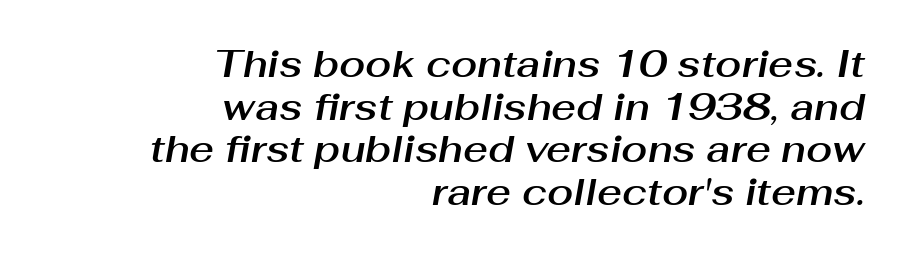
The image shows 38 px text type, italic (leaning right); set right-aligned, tight line spacing (1.12x), normal letter spacing, not underlined; medium stroke contrast and a medium x-height.
